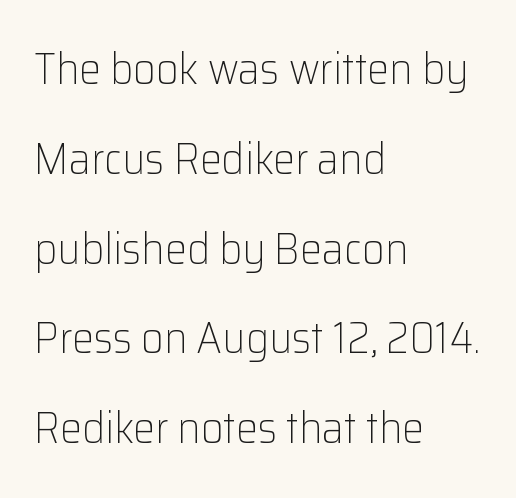
The face used here is a sans, in the tradition of grotesques and geometrics. Weight class: somewhere from thin through regular. The face used here is proportionally spaced, like ordinary book or web type. Baseline-to-baseline distance is far greater than the letter height.
